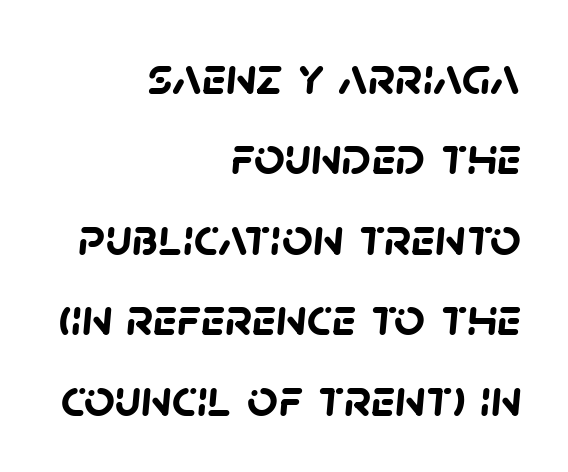
Underline: absent. Line endings align vertically; line beginnings do not. Nope, no serifs anywhere on these letters. Note the varied advance widths — an 'i' is clearly narrower than an 'm'.
